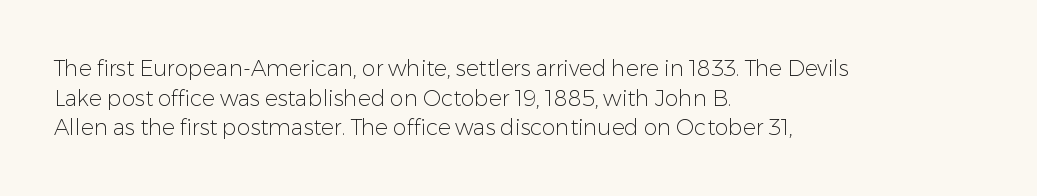
{"italic": "no", "bold": "no", "underline": "no", "align": "left", "line_spacing": "normal", "line_spacing_ratio": 1.35, "letter_spacing": "normal", "letter_spacing_em": 0.0, "glyph_px": 22}
